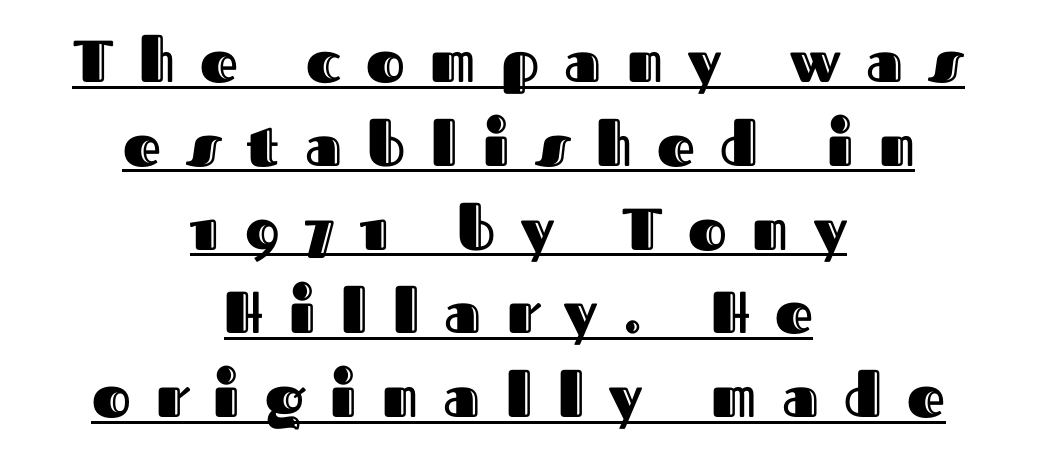
{"italic": "no", "width": "normal", "x_height": "medium", "monospaced": "no", "underline": "yes", "align": "center", "line_spacing": "normal", "line_spacing_ratio": 1.42, "letter_spacing": "wide", "letter_spacing_em": 0.43, "glyph_px": 59}
